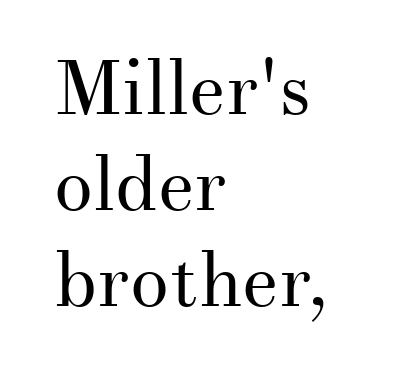
This sample has the flowing, uneven cadence of proportional lettering. The characters display serif detailing at their extremities. Honestly, the row spacing looks completely unremarkable. Alignment: flush left. The passage shown has conventional tracking throughout. The glyphs are unaccompanied by any horizontal stroke below them.
